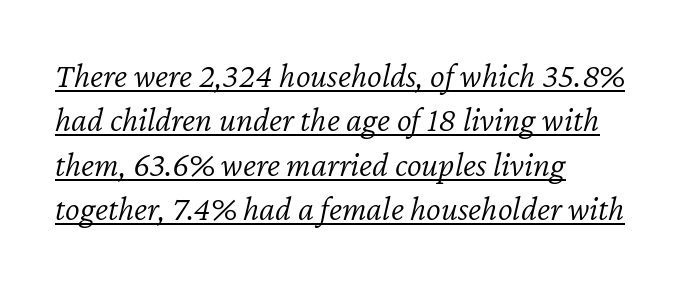
{"italic": "yes", "lean": "right", "slant_degrees": 12, "bold": "no", "weight": "light", "width": "normal", "stroke_contrast": "low", "x_height": "medium", "monospaced": "no", "underline": "yes", "align": "left", "line_spacing": "normal", "line_spacing_ratio": 1.27, "letter_spacing": "normal", "letter_spacing_em": 0.0, "glyph_px": 35}
